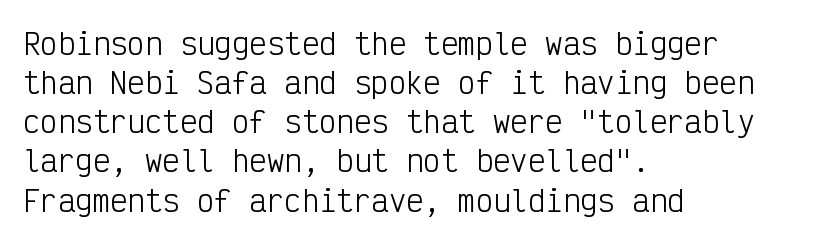
A normal amount of white space separates one row of letters from the next. No heavy texture on the line: the type isn't bold. Examine the stroke ends and you'll find no serifs. These lines were composed using upright roman letters. Letter spacing: default. Do the characters align in a grid? Yes, the font is monospaced.
